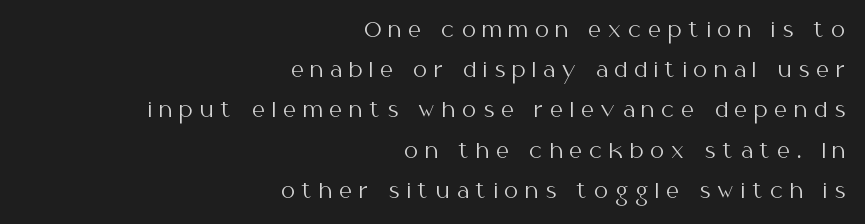
Q: Is the text bold? A: No.
Q: Is the text italic (slanted)? A: No, it is upright.
Q: Is the text underlined? A: No.
Q: How is the paragraph aligned? A: Right-aligned.
Q: Is the spacing between letters normal or unusually wide? A: Unusually wide.
Q: Is the spacing between lines tight, normal or loose? A: Loose.
